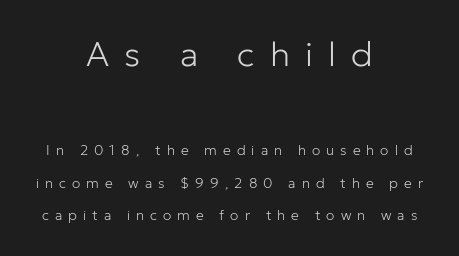
The image shows 35 px light sans-serif type, upright; set centered, loose line spacing (2.34x), unusually wide letter spacing (+0.43 em), not underlined; the first (top) block is 2.5x larger; low stroke contrast and a medium x-height.
